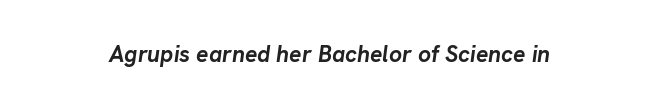
You'd pick this weight for a headline — it's a proper bold. This sample uses plain, unmodified letter spacing. The area under the type is left untouched. Style check: oblique.
